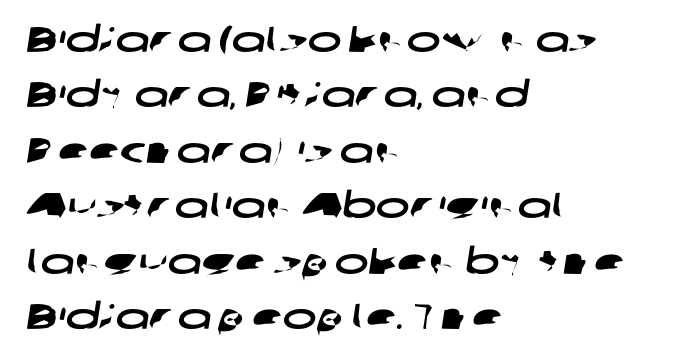
The image shows 36 px wide sans-serif type; set left-aligned, normal line spacing (1.54x), normal letter spacing, not underlined; low stroke contrast and a medium x-height.
